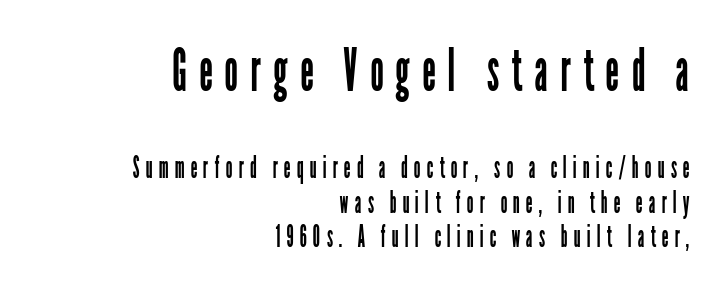
The image shows 60 px regular-weight, condensed sans-serif type, upright; set right-aligned, tight line spacing (1.14x), unusually wide letter spacing (+0.2 em), not underlined; the first (top) block is 2.0x larger; low stroke contrast and a medium x-height.
